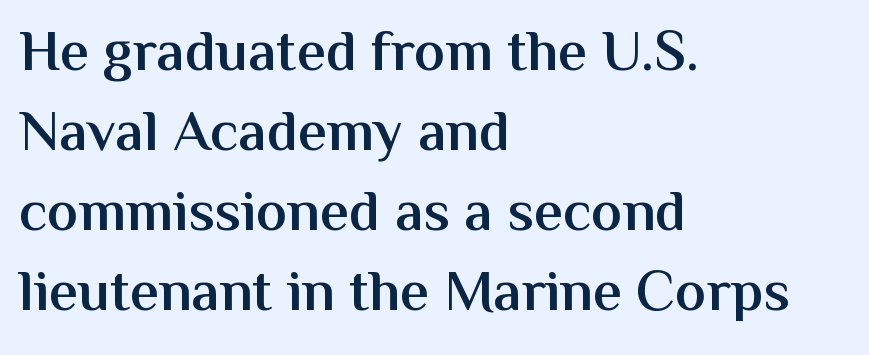
The image shows 58 px semibold sans-serif type, upright; set left-aligned, normal line spacing (1.38x), normal letter spacing, not underlined; medium stroke contrast and a medium x-height.
